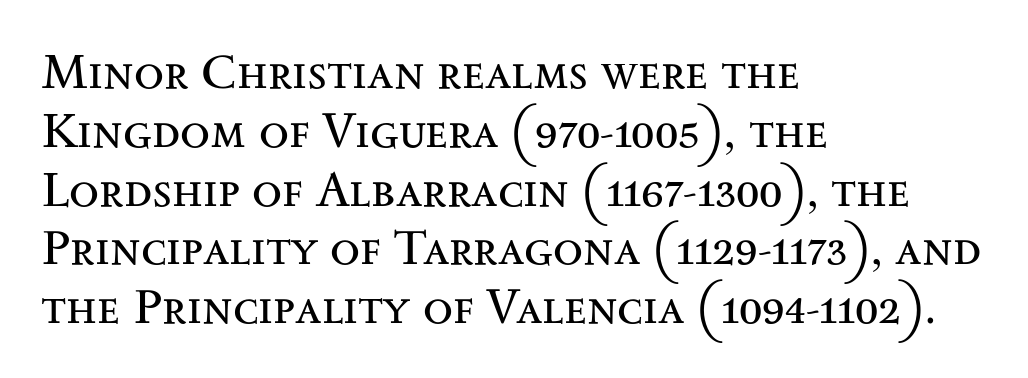
I'd call this a serif setting — the letters wear small feet. You can tell it's not italic because the verticals are truly vertical. Line beginnings align vertically; line endings do not. Only glyphs here, with clear space below each row. Counters stay open thanks to moderate or lighter strokes. Spacing verdict: proportional, widths tailored to each character.
